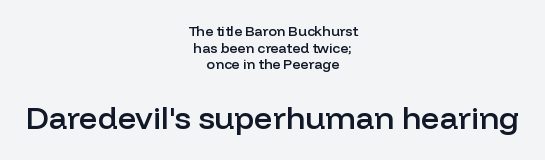
{"serif": "no", "italic": "no", "bold": "semi", "weight": "semibold", "width": "normal", "stroke_contrast": "low", "x_height": "medium", "monospaced": "no", "underline": "no", "align": "center", "line_spacing_ratio": 1.18, "letter_spacing": "normal", "letter_spacing_em": 0.0, "larger_block": "second", "size_ratio": 2.29, "glyph_px": 32}
